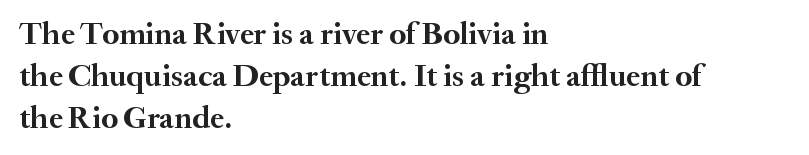
Q: Is the text bold? A: Yes.
Q: Is the text italic (slanted)? A: No, it is upright.
Q: Is the typeface a serif or a sans-serif typeface? A: Serif.
Q: Is the text underlined? A: No.
Q: How is the paragraph aligned? A: Left-aligned.
Q: Is the spacing between letters normal or unusually wide? A: Normal.
Q: Is the spacing between lines tight, normal or loose? A: Normal.
Q: Width (condensed, normal, or wide)? A: Normal.
Q: Stroke contrast? A: Medium.
Q: x-height? A: Small.
Q: Monospaced? A: No.
